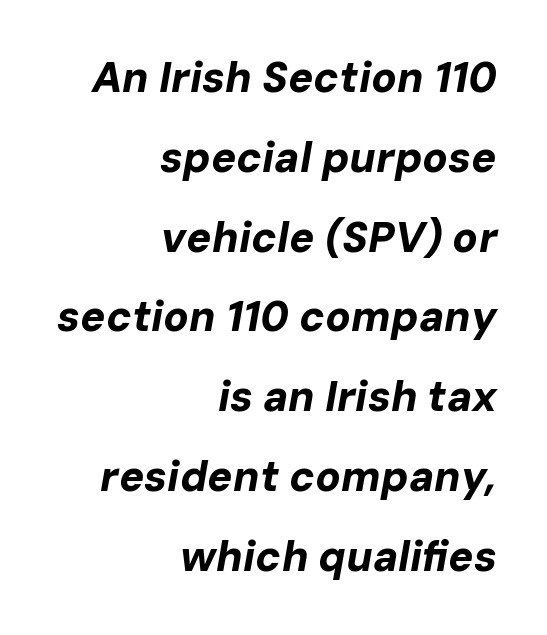
{"italic": "yes", "lean": "right", "slant_degrees": 10, "bold": "yes", "weight": "bold", "width": "normal", "stroke_contrast": "low", "x_height": "medium", "monospaced": "no", "underline": "no", "align": "right", "line_spacing": "loose", "line_spacing_ratio": 1.9, "letter_spacing": "normal", "letter_spacing_em": 0.0, "glyph_px": 42}
